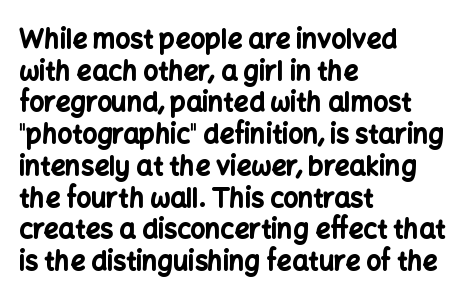
{"italic": "no", "bold": "yes", "underline": "no", "align": "left", "line_spacing_ratio": 1.22, "letter_spacing": "normal", "letter_spacing_em": 0.0, "glyph_px": 26}
